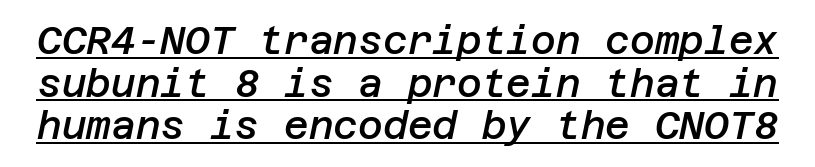
The image shows 38 px semibold type, italic (leaning right); set tight line spacing (1.12x), normal letter spacing, underlined; low stroke contrast and a large x-height.
